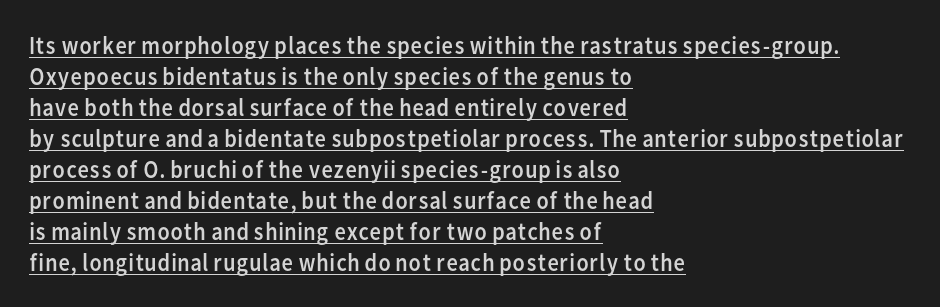
{"italic": "no", "bold": "no", "underline": "yes", "align": "left", "line_spacing_ratio": 1.24, "letter_spacing": "normal", "letter_spacing_em": 0.0, "glyph_px": 25}
